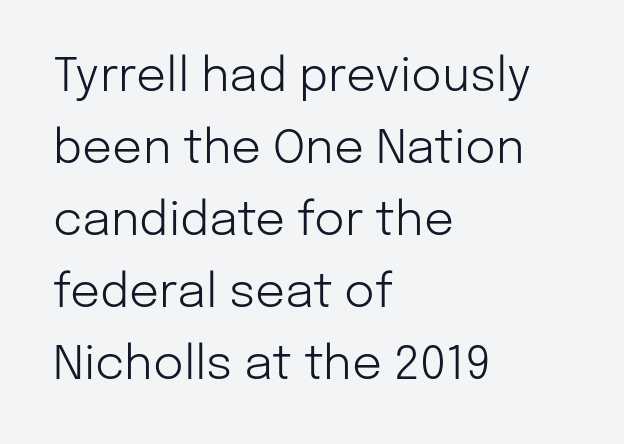
The face looks like a standard text weight, possibly lighter. The passage shown is typed in a proportional face where columns would drift. The space directly below the letters is spotless. Short and long lines alike share a common starting point at left. The space between consecutive lines is moderate.
